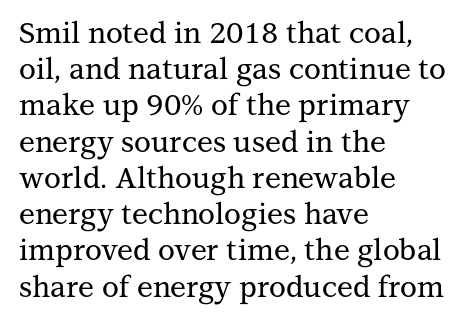
The image shows 29 px serif type, upright; set left-aligned, normal line spacing (1.25x), normal letter spacing, not underlined; medium stroke contrast and a medium x-height.
